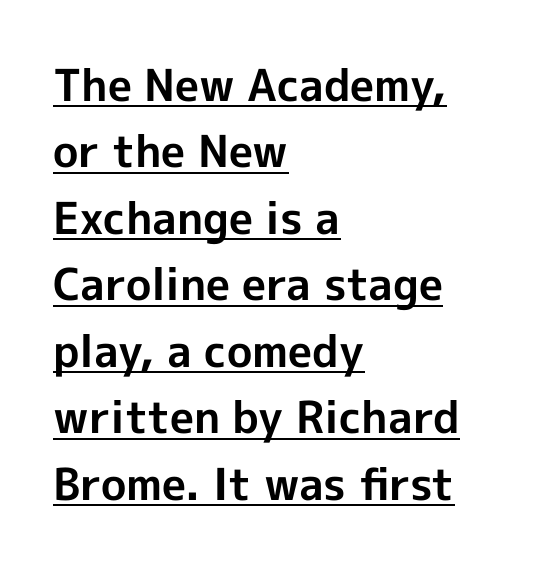
The type family on display is of the sans-serif kind. A baseline rule has been typeset under these characters. Is this a fixed-width face? No — the glyphs have proportional, varying widths. Quick note: not italic, upright. These lines stack with their left ends in a neat column. These lines keep a tight, regular rhythm from letter to letter.
